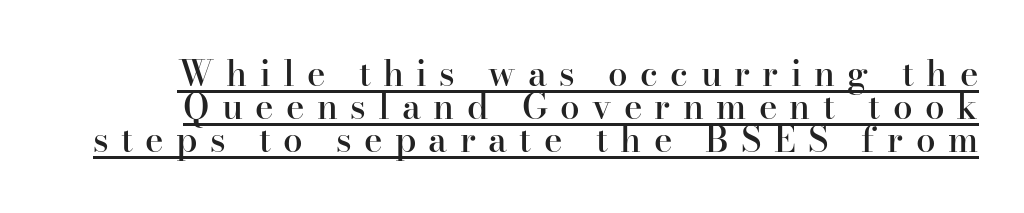
A typesetter would mark this as roman, not italic. How are the letters spaced? Widely, with obvious added tracking. Old-style or modern, the face here clearly has serifs. Underline: present.
